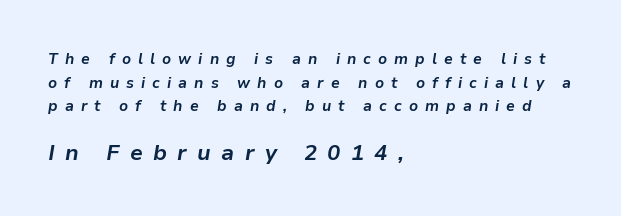
{"italic": "yes", "lean": "right", "slant_degrees": 9, "bold": "yes", "underline": "no", "align": "left", "line_spacing": "normal", "line_spacing_ratio": 1.58, "letter_spacing": "wide", "letter_spacing_em": 0.47, "larger_block": "second", "size_ratio": 1.47, "glyph_px": 22}
